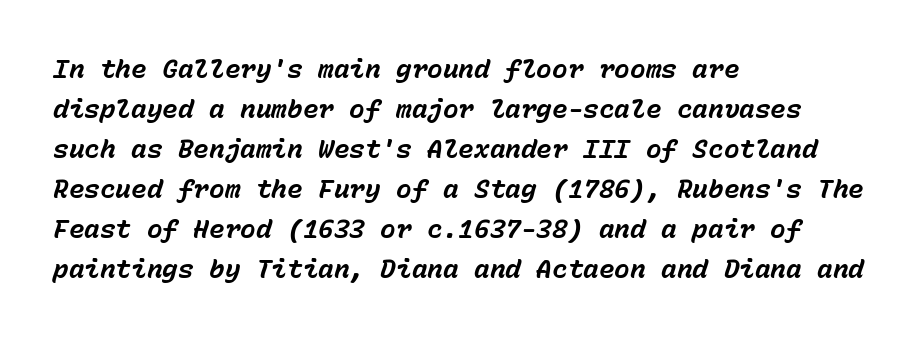
Q: Is the text bold? A: Yes.
Q: Is the text italic (slanted)? A: Yes, it leans right by about 15 degrees.
Q: Is the text underlined? A: No.
Q: How is the paragraph aligned? A: Left-aligned.
Q: Is the spacing between letters normal or unusually wide? A: Normal.
Q: Is the spacing between lines tight, normal or loose? A: Normal.
